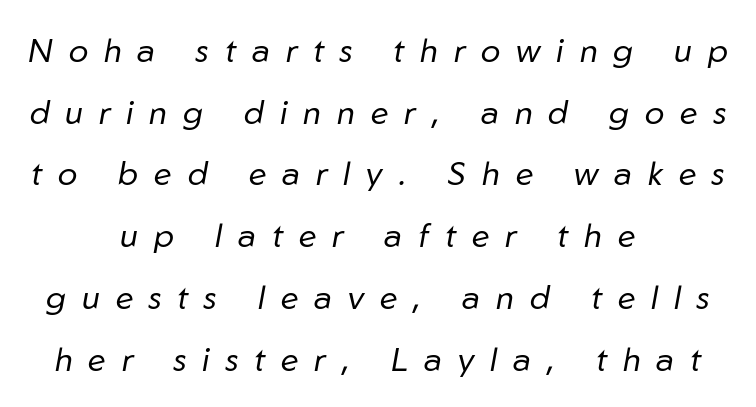
Q: Is the text bold? A: No.
Q: Is the text italic (slanted)? A: Yes, it leans right by about 10 degrees.
Q: Is the text underlined? A: No.
Q: How is the paragraph aligned? A: Centered.
Q: Is the spacing between letters normal or unusually wide? A: Unusually wide.
Q: Width (condensed, normal, or wide)? A: Normal.
Q: Stroke contrast? A: Low.
Q: x-height? A: Medium.
Q: Monospaced? A: No.
